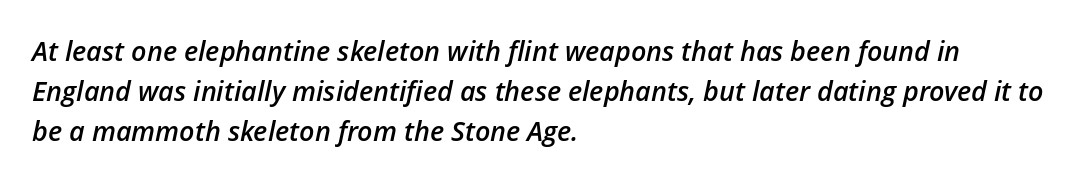
The image shows 27 px text type, italic (leaning right); set left-aligned, normal line spacing (1.48x), normal letter spacing, not underlined.
